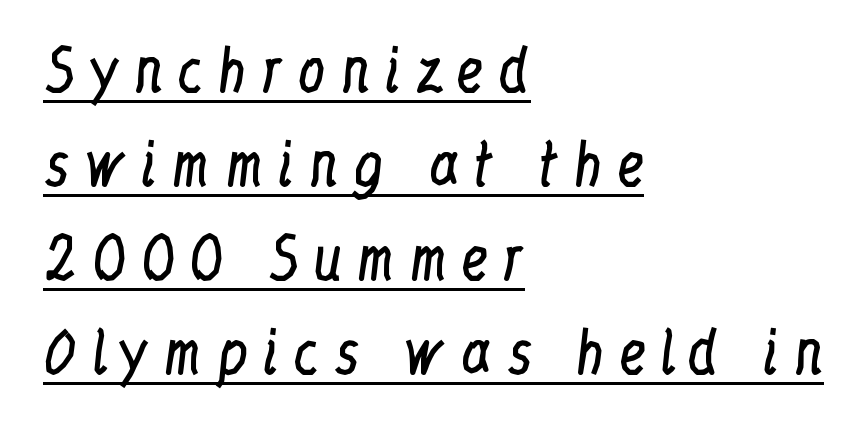
{"serif": "yes", "bold": "no", "weight": "regular", "width": "condensed", "stroke_contrast": "low", "x_height": "medium", "monospaced": "no", "underline": "yes", "align": "left", "line_spacing": "normal", "line_spacing_ratio": 1.68, "letter_spacing": "wide", "letter_spacing_em": 0.24, "glyph_px": 56}
